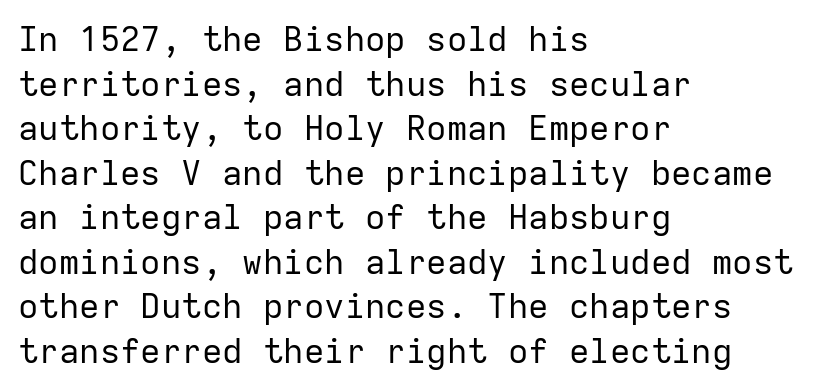
Spacing verdict: monospaced, one width for all characters. Stroke terminals: plain, sans-serif. Any mark beneath the type? The region is blank. It's the straight-up-and-down kind of type.
